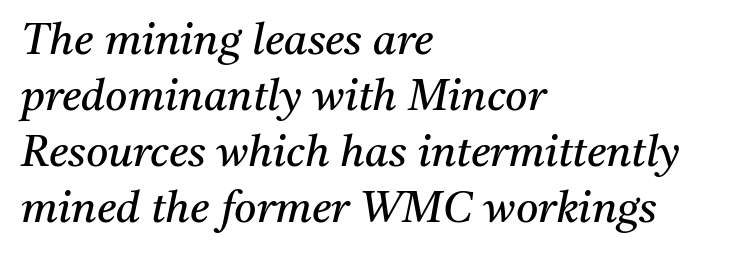
Caption: face not bold, strokes unweighted. The letterforms sit shoulder to shoulder at normal distance. Designer's note — italics engaged. Does the copy run flush right? No — it runs flush left. The gap between lines stays unmarked.
